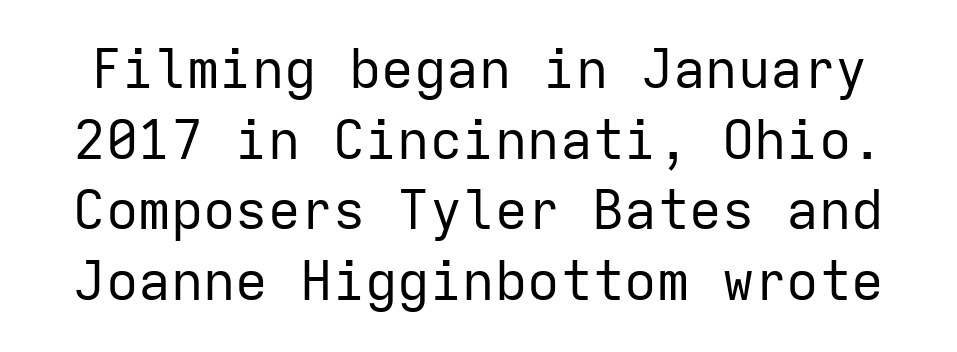
This is the regular roman posture of the typeface. Spacing verdict: monospaced, one width for all characters. This is not heavy type; no bold has been used. What kind of face is this? One without serifs — a sans. The baseline area is clear. The rendering uses a moderate line-height, typical for paragraphs.
